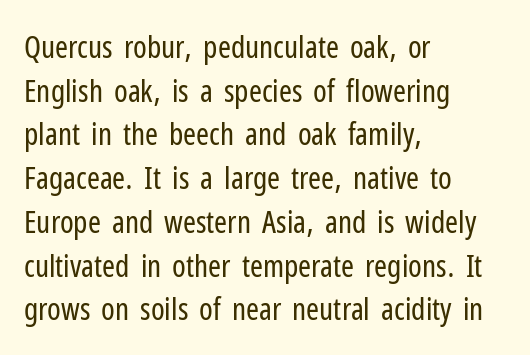
The image shows 31 px regular-weight, condensed sans-serif type, upright; set left-aligned, normal line spacing (1.41x), normal letter spacing, not underlined; low stroke contrast and a medium x-height.
